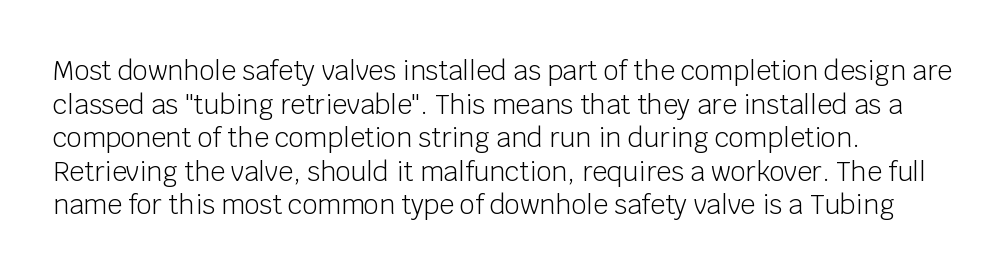
{"italic": "no", "bold": "no", "underline": "no", "align": "left", "line_spacing": "normal", "line_spacing_ratio": 1.29, "letter_spacing": "normal", "letter_spacing_em": 0.0, "glyph_px": 26}
